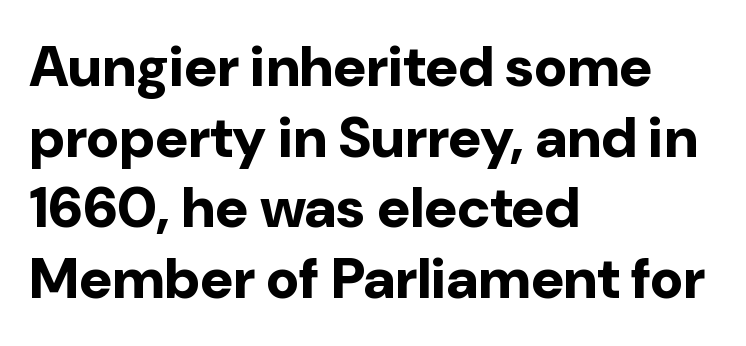
{"serif": "no", "italic": "no", "bold": "yes", "weight": "bold", "width": "normal", "stroke_contrast": "low", "x_height": "medium", "monospaced": "no", "underline": "no", "align": "left", "line_spacing_ratio": 1.24, "letter_spacing": "normal", "letter_spacing_em": 0.0, "glyph_px": 57}
